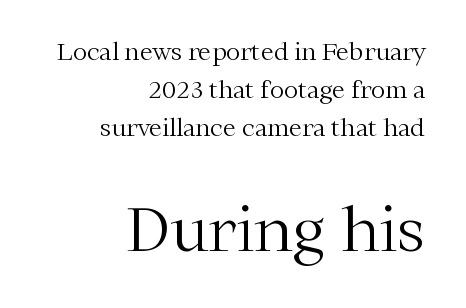
The image shows 61 px light serif type, upright; set right-aligned, normal line spacing (1.59x), normal letter spacing, not underlined; the second (bottom) block is 2.54x larger; medium stroke contrast and a medium x-height.
